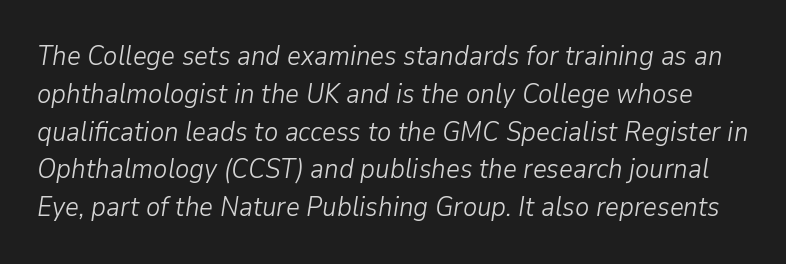
The image shows 27 px text type, italic (leaning right); set normal line spacing (1.4x), normal letter spacing, not underlined.
